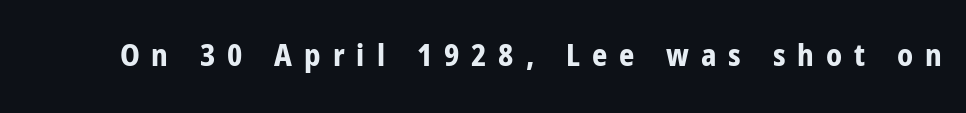
The image shows 30 px bold, condensed sans-serif type, upright; set unusually wide letter spacing (+0.4 em), not underlined; low stroke contrast and a medium x-height.
